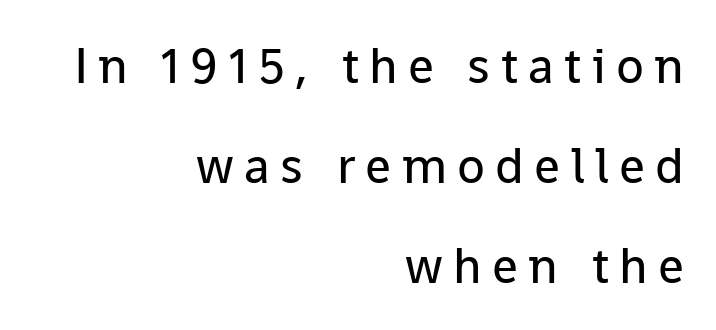
{"serif": "no", "italic": "no", "bold": "no", "weight": "regular", "width": "normal", "stroke_contrast": "low", "x_height": "medium", "monospaced": "no", "underline": "no", "align": "right", "line_spacing": "loose", "line_spacing_ratio": 1.96, "letter_spacing": "wide", "letter_spacing_em": 0.2, "glyph_px": 51}
